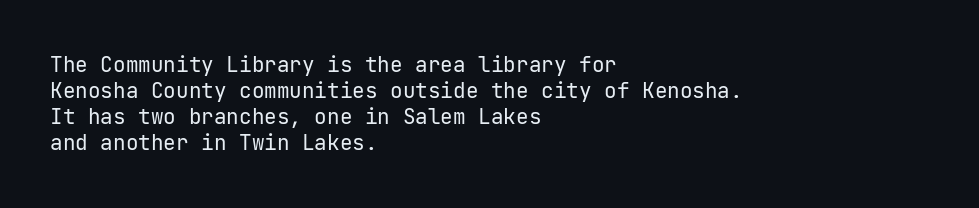
Q: Is the text bold? A: No.
Q: Is the text italic (slanted)? A: No, it is upright.
Q: Is the text underlined? A: No.
Q: How is the paragraph aligned? A: Left-aligned.
Q: Is the spacing between letters normal or unusually wide? A: Normal.
